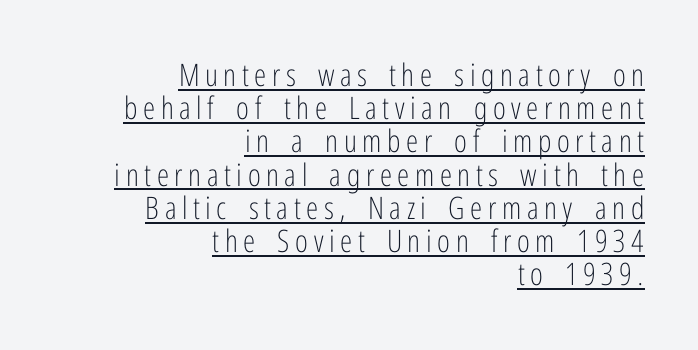
The image shows 31 px light, condensed sans-serif type, upright; set right-aligned, tight line spacing (1.07x), underlined; low stroke contrast and a medium x-height.
